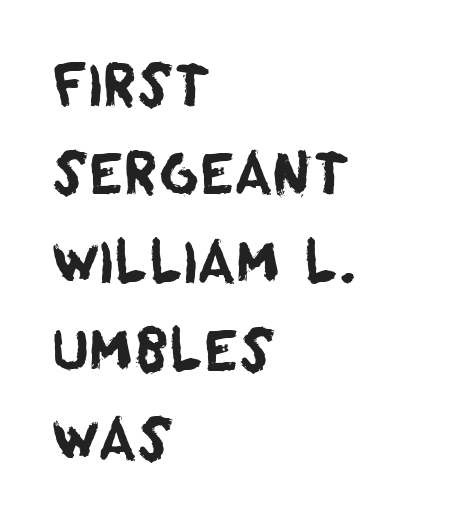
Observe the absence of serifs on each vertical stroke in this sample. Note the varied advance widths — an 'i' is clearly narrower than an 'm'. Notice how the passage keeps a crisp vertical edge on the left only. Does the leading feel generous? No, just average. Bare-footed words on every line.
